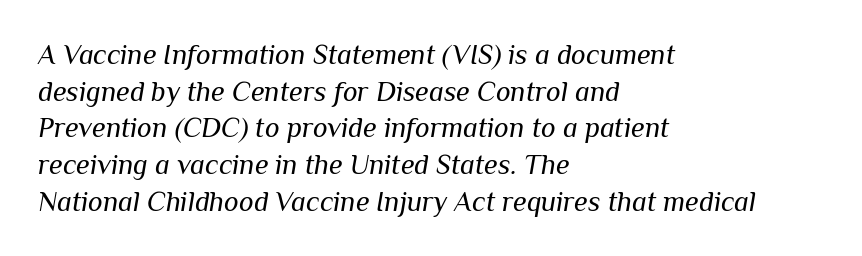
The image shows 28 px regular-weight type, italic (leaning right); set left-aligned, normal line spacing (1.31x), normal letter spacing, not underlined; medium stroke contrast and a medium x-height.
